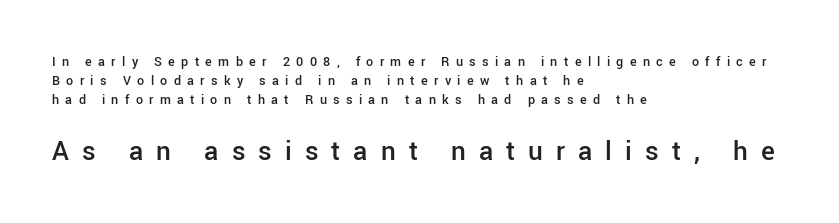
The image shows 29 px semibold sans-serif type, upright; set left-aligned, normal line spacing (1.35x), unusually wide letter spacing (+0.45 em), not underlined; the second (bottom) block is 2.07x larger; low stroke contrast and a medium x-height.
